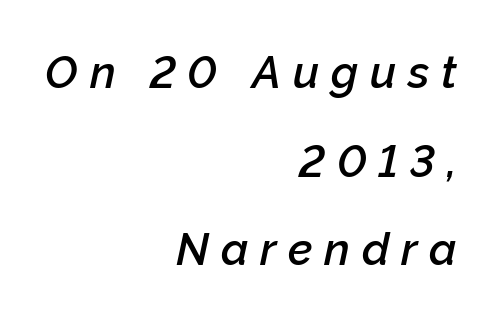
Q: Is the text bold? A: Semi-bold.
Q: Is the text italic (slanted)? A: Yes, it leans right by about 12 degrees.
Q: Is the text underlined? A: No.
Q: How is the paragraph aligned? A: Right-aligned.
Q: Is the spacing between letters normal or unusually wide? A: Unusually wide.
Q: Is the spacing between lines tight, normal or loose? A: Loose.
Q: Width (condensed, normal, or wide)? A: Normal.
Q: Stroke contrast? A: Low.
Q: x-height? A: Medium.
Q: Monospaced? A: No.
